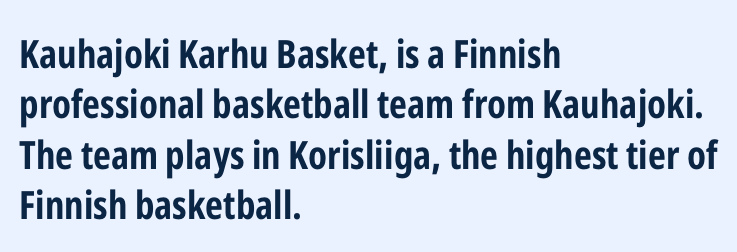
These words are printed bold, with thick strokes throughout. Underlining? Definitely not there. Each word holds together tightly as a unit, with standard inter-letter gaps. Do the characters align in a grid? No, the font is proportional. These lines are set flush left with a ragged right edge. The rows are spaced the way most documents space them.
